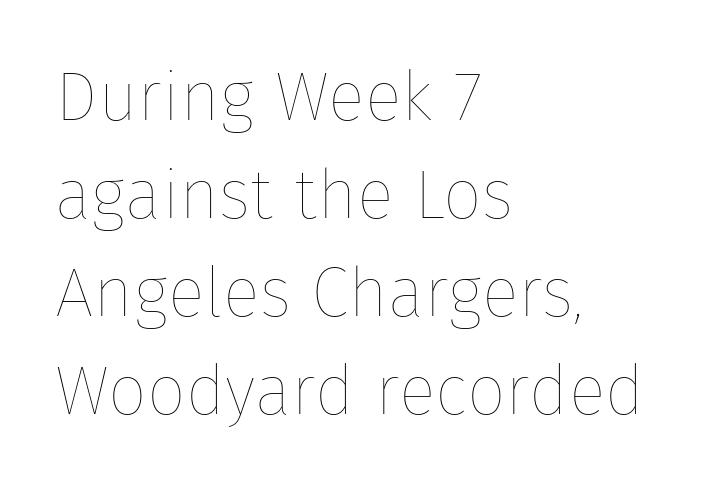
{"italic": "no", "bold": "no", "weight": "thin", "width": "normal", "stroke_contrast": "low", "x_height": "medium", "monospaced": "no", "underline": "no", "align": "left", "line_spacing": "normal", "line_spacing_ratio": 1.42, "letter_spacing": "normal", "letter_spacing_em": 0.0, "glyph_px": 69}
